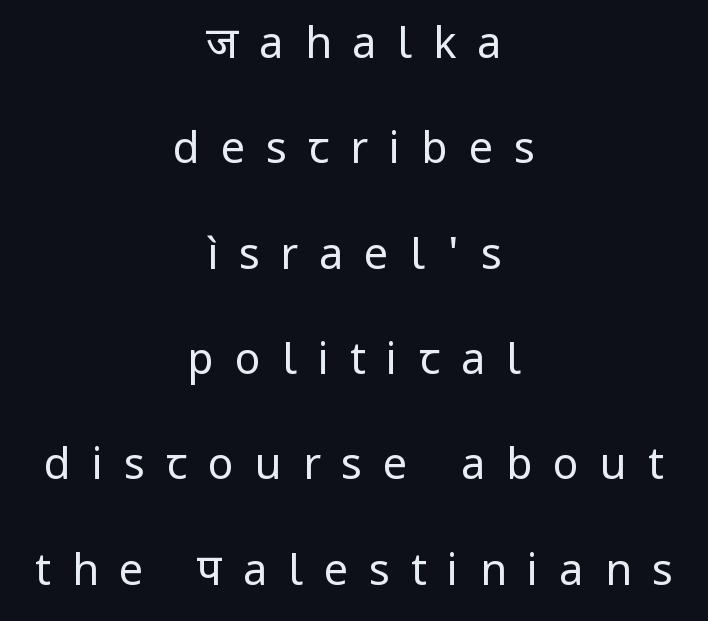
Q: Is the text bold? A: No.
Q: Is the text italic (slanted)? A: No, it is upright.
Q: Is the typeface a serif or a sans-serif typeface? A: Sans-serif.
Q: Is the text underlined? A: No.
Q: How is the paragraph aligned? A: Centered.
Q: Is the spacing between letters normal or unusually wide? A: Unusually wide.
Q: Is the spacing between lines tight, normal or loose? A: Loose.
Q: Width (condensed, normal, or wide)? A: Normal.
Q: Stroke contrast? A: Low.
Q: x-height? A: Medium.
Q: Monospaced? A: No.
